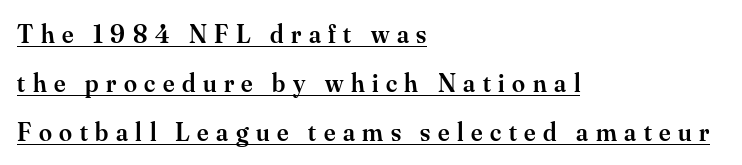
Q: Is the text bold? A: Semi-bold.
Q: Is the text italic (slanted)? A: No, it is upright.
Q: Is the text underlined? A: Yes.
Q: How is the paragraph aligned? A: Left-aligned.
Q: Is the spacing between letters normal or unusually wide? A: Unusually wide.
